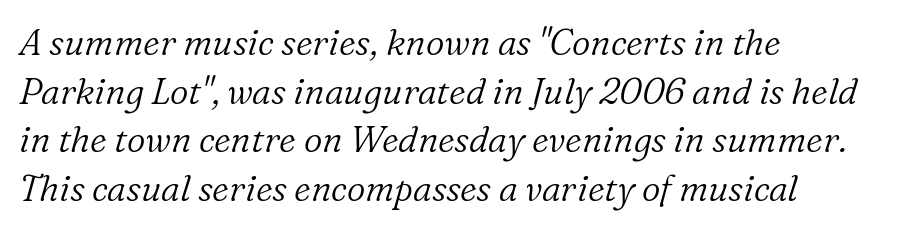
The image shows 36 px light serif type, italic (leaning right); set left-aligned, normal line spacing (1.35x), normal letter spacing, not underlined; low stroke contrast and a medium x-height.
